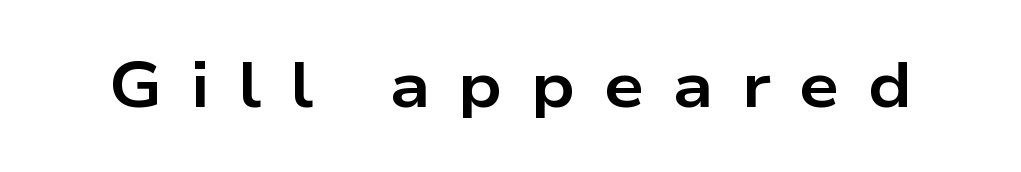
What kind of face is this? One without serifs — a sans. Weight: bold. The face used here is proportionally spaced, like ordinary book or web type. The line texture is sparse and dotted thanks to wide tracking. Check under the words: just untouched page. The type sits square on the baseline with zero lean.
